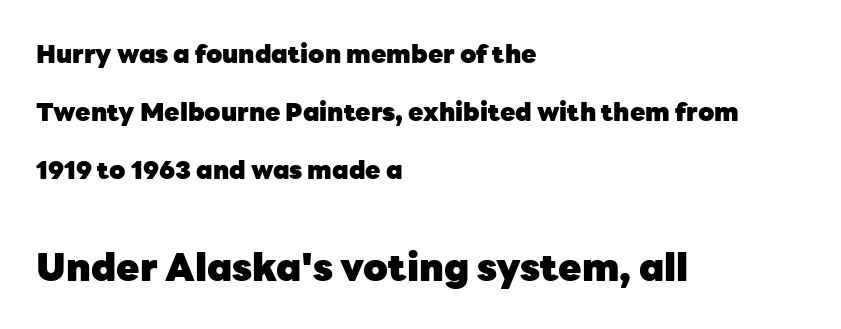
The image shows 38 px heavy sans-serif type, upright; set left-aligned, loose line spacing (2.33x), normal letter spacing, not underlined; the second (bottom) block is 1.52x larger; low stroke contrast and a medium x-height.
